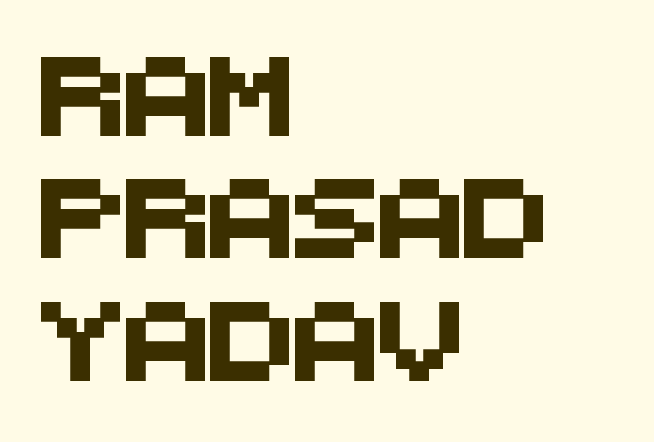
Q: Is the typeface a serif or a sans-serif typeface? A: Sans-serif.
Q: Is the text underlined? A: No.
Q: How is the paragraph aligned? A: Left-aligned.
Q: Is the spacing between letters normal or unusually wide? A: Normal.
Q: Is the spacing between lines tight, normal or loose? A: Normal.
Q: Width (condensed, normal, or wide)? A: Normal.
Q: Stroke contrast? A: Medium.
Q: x-height? A: Large.
Q: Monospaced? A: No.
